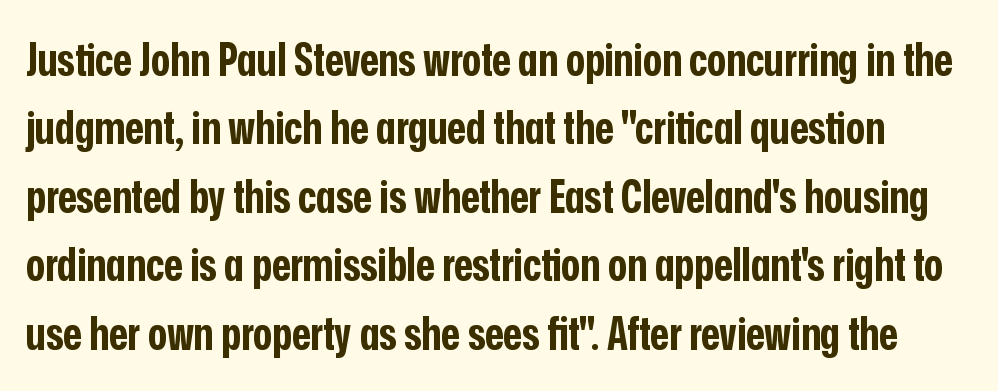
Q: Is the text bold? A: Yes.
Q: Is the text italic (slanted)? A: No, it is upright.
Q: Is the typeface a serif or a sans-serif typeface? A: Sans-serif.
Q: Is the text underlined? A: No.
Q: Is the spacing between letters normal or unusually wide? A: Normal.
Q: Is the spacing between lines tight, normal or loose? A: Normal.
Q: Width (condensed, normal, or wide)? A: Condensed.
Q: Stroke contrast? A: Low.
Q: x-height? A: Medium.
Q: Monospaced? A: No.
